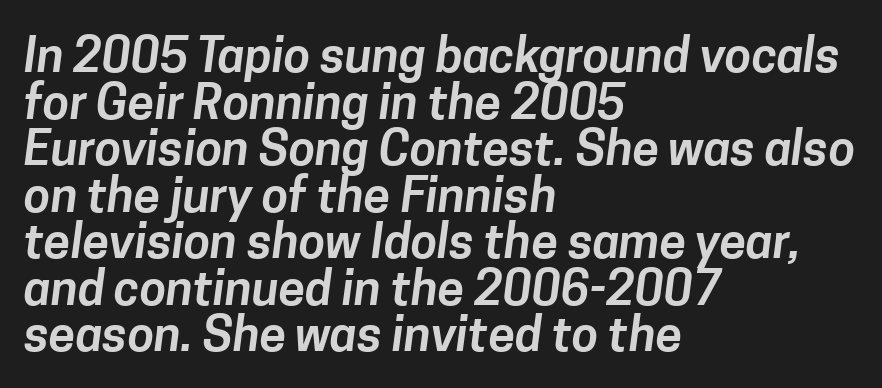
The image shows 48 px sans-serif type; set left-aligned, tight line spacing (0.97x), normal letter spacing, not underlined; low stroke contrast and a medium x-height.
